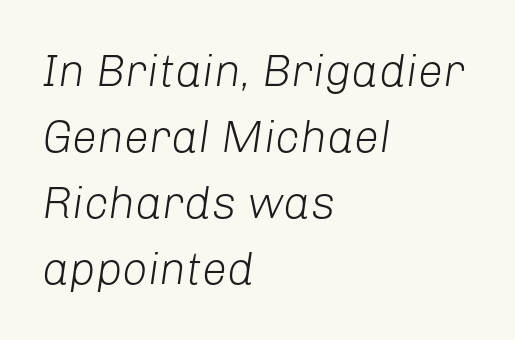
{"italic": "yes", "lean": "right", "slant_degrees": 8, "bold": "no", "weight": "light", "width": "normal", "stroke_contrast": "low", "x_height": "medium", "monospaced": "no", "underline": "no", "align": "left", "line_spacing": "normal", "line_spacing_ratio": 1.47, "letter_spacing": "normal", "letter_spacing_em": 0.0, "glyph_px": 45}
